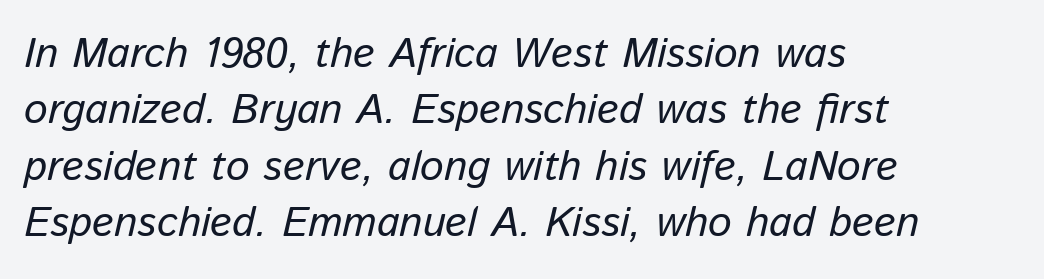
Q: Is the text bold? A: No.
Q: Is the text italic (slanted)? A: Yes, it leans right by about 13 degrees.
Q: Is the text underlined? A: No.
Q: How is the paragraph aligned? A: Left-aligned.
Q: Is the spacing between letters normal or unusually wide? A: Normal.
Q: Is the spacing between lines tight, normal or loose? A: Normal.
Q: Width (condensed, normal, or wide)? A: Normal.
Q: Stroke contrast? A: Low.
Q: x-height? A: Medium.
Q: Monospaced? A: No.
